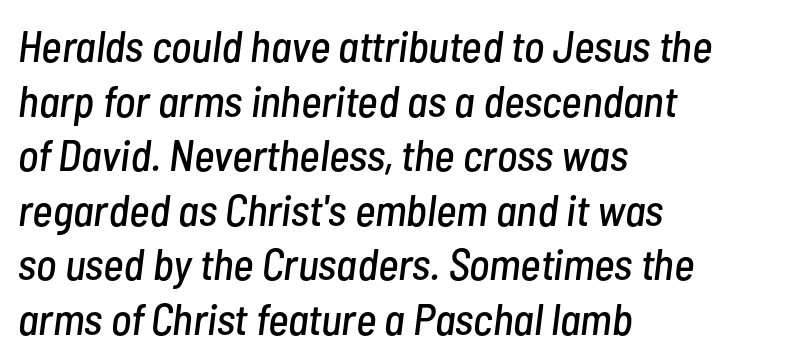
Just letters on the line, the space beneath them empty. Looks like regular typesetting: each glyph gets only the width it needs. Students, note that the glyphs here touch the page at normal intervals. Where is the straight margin? On the left. The face used here has a pronounced slope to its letters.
